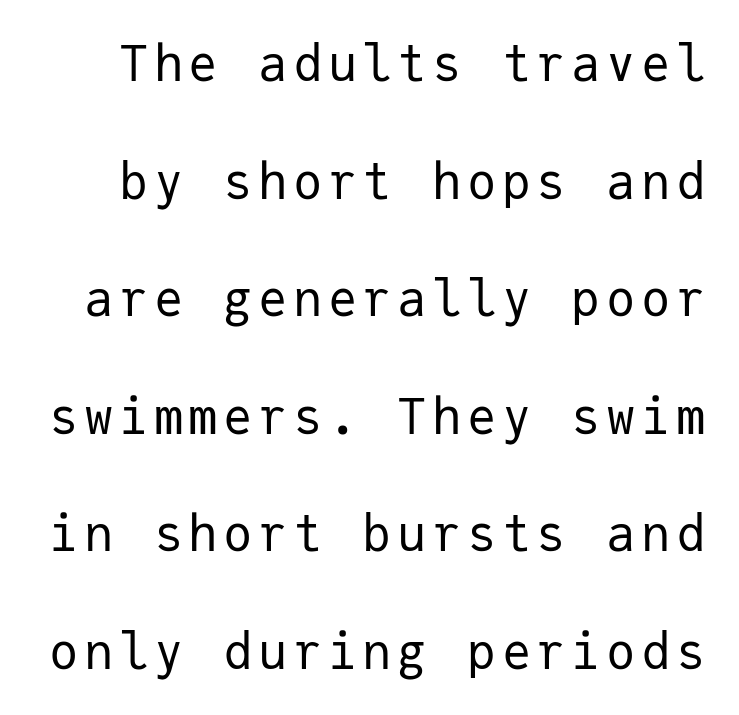
{"serif": "no", "italic": "no", "bold": "no", "weight": "regular", "width": "normal", "stroke_contrast": "low", "x_height": "medium", "monospaced": "yes", "underline": "no", "line_spacing": "loose", "line_spacing_ratio": 2.4, "glyph_px": 49}
